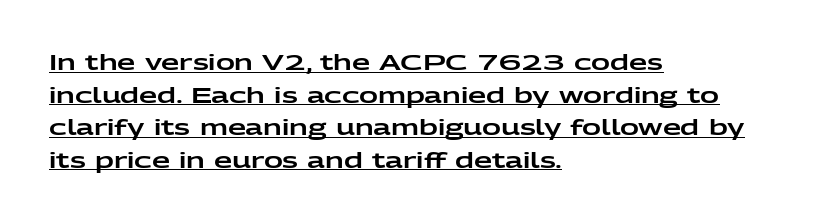
Is there much room between lines? A standard amount, neither cramped nor airy. The lines in this sample share a left origin and differ only in where they stop. The glyphs are accompanied by a horizontal stroke just below them. The rendering keeps characters at their native spacing. Nope, not italic — everything's standing straight.
